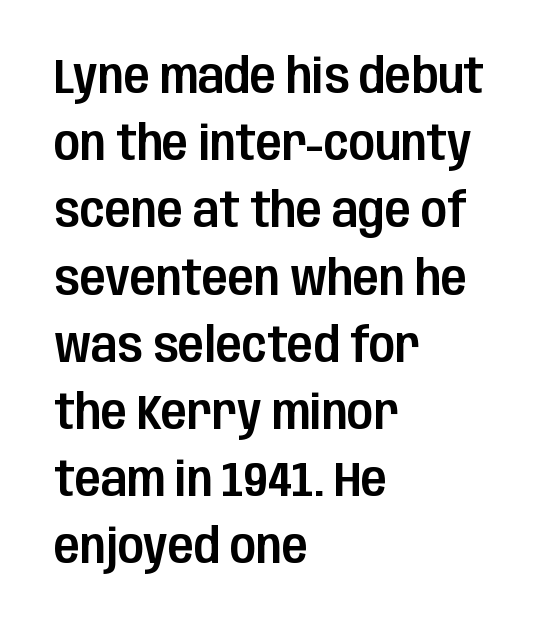
{"serif": "no", "italic": "no", "width": "condensed", "stroke_contrast": "low", "x_height": "large", "monospaced": "no", "underline": "no", "align": "left", "line_spacing": "normal", "line_spacing_ratio": 1.4, "letter_spacing": "normal", "letter_spacing_em": 0.0, "glyph_px": 48}
